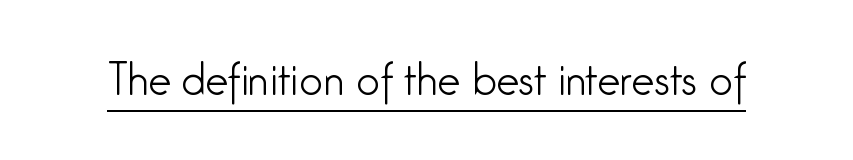
What decoration does the sample have? An underline. Stroke thickness stays within the range of a standard reading face or lighter. Think of a printed novel: that variable character pitch is what you see here. I'd call this a sans setting — the letters go barefoot.
